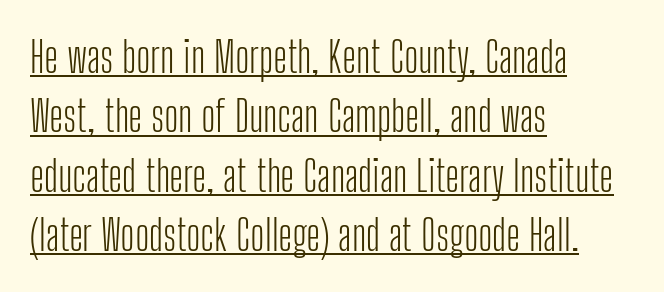
The image shows 43 px light, condensed sans-serif type, upright; set left-aligned, normal line spacing (1.38x), normal letter spacing, underlined; low stroke contrast and a medium x-height.
